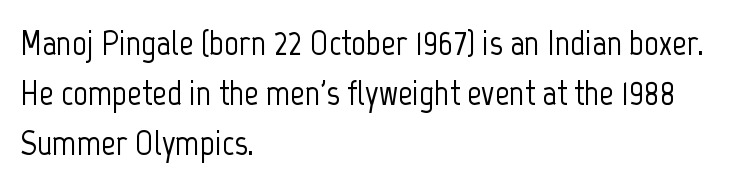
The image shows 36 px condensed sans-serif type, upright; set left-aligned, normal line spacing (1.39x), normal letter spacing, not underlined; low stroke contrast and a medium x-height.
